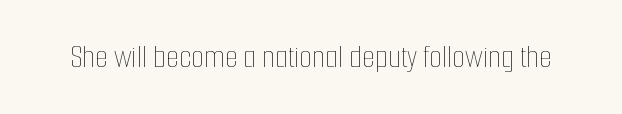
Q: Is the text bold? A: No.
Q: Is the text italic (slanted)? A: No, it is upright.
Q: Is the text underlined? A: No.
Q: Is the spacing between letters normal or unusually wide? A: Normal.
Q: Width (condensed, normal, or wide)? A: Condensed.
Q: Stroke contrast? A: Low.
Q: x-height? A: Medium.
Q: Monospaced? A: No.
